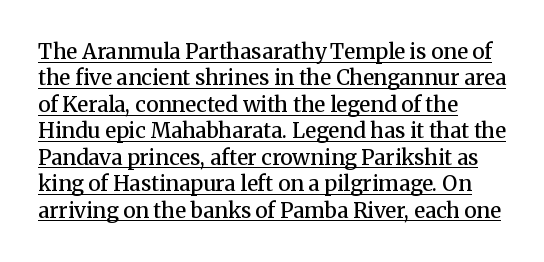
The image shows 21 px text type, upright; set left-aligned, normal line spacing (1.26x), normal letter spacing, underlined.
